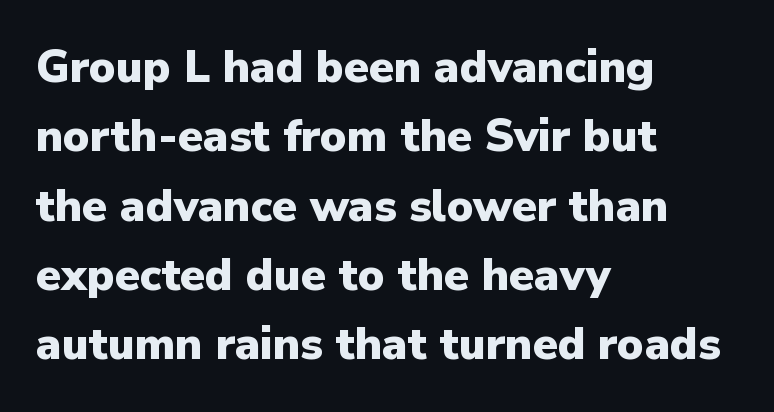
{"serif": "no", "italic": "no", "bold": "yes", "weight": "heavy", "width": "normal", "stroke_contrast": "low", "x_height": "medium", "monospaced": "no", "underline": "no", "align": "left", "line_spacing": "normal", "line_spacing_ratio": 1.54, "letter_spacing": "normal", "letter_spacing_em": 0.0, "glyph_px": 45}
